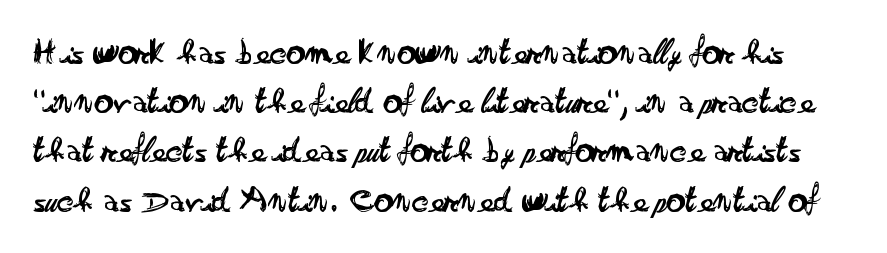
{"serif": "no", "italic": "no", "bold": "no", "weight": "regular", "width": "wide", "stroke_contrast": "low", "x_height": "small", "monospaced": "no", "underline": "no", "line_spacing": "normal", "line_spacing_ratio": 1.33, "letter_spacing": "normal", "letter_spacing_em": 0.0, "glyph_px": 37}
